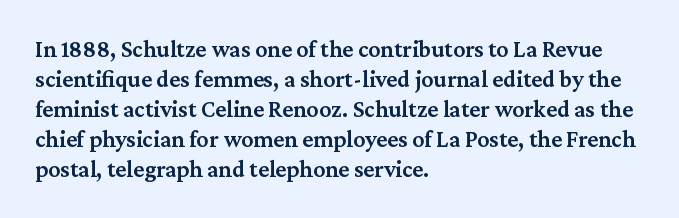
The image shows 24 px text type, upright; set left-aligned, normal line spacing (1.25x), normal letter spacing, not underlined.
